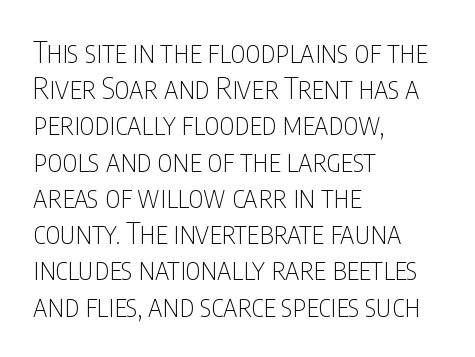
{"serif": "no", "italic": "no", "bold": "no", "weight": "thin", "width": "condensed", "stroke_contrast": "low", "x_height": "large", "monospaced": "no", "underline": "no", "align": "left", "line_spacing": "normal", "line_spacing_ratio": 1.25, "letter_spacing": "normal", "letter_spacing_em": 0.0, "glyph_px": 29}
